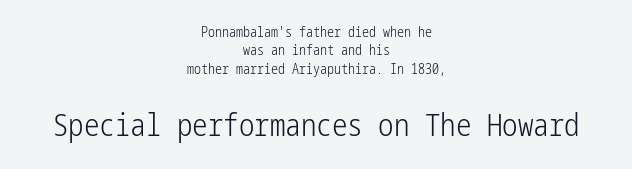
{"serif": "no", "italic": "no", "bold": "no", "weight": "light", "width": "condensed", "stroke_contrast": "low", "x_height": "medium", "underline": "no", "align": "center", "line_spacing": "normal", "line_spacing_ratio": 1.32, "letter_spacing": "normal", "letter_spacing_em": 0.0, "larger_block": "second", "size_ratio": 2.21, "glyph_px": 31}
